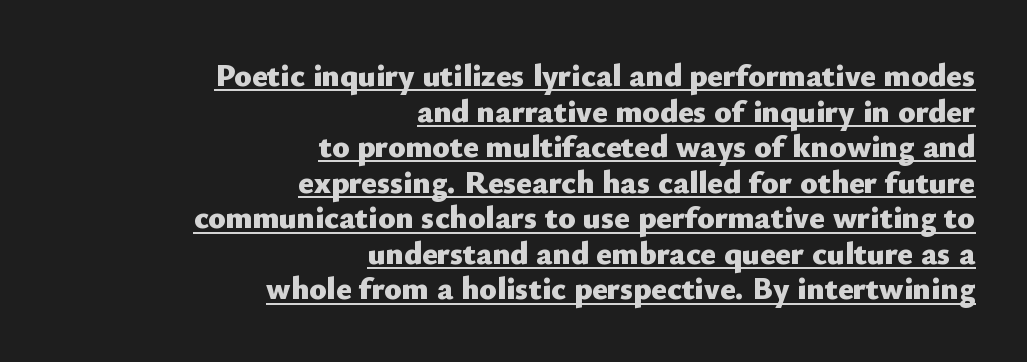
These lines are rendered in a variable-pitch font. The strokes are fattened all the way to bold. Letter spacing: default. Serifs: no, the terminals of the letterforms are clean. If you measured baseline to baseline, you'd find a short distance. Vertical strokes here are truly vertical.
